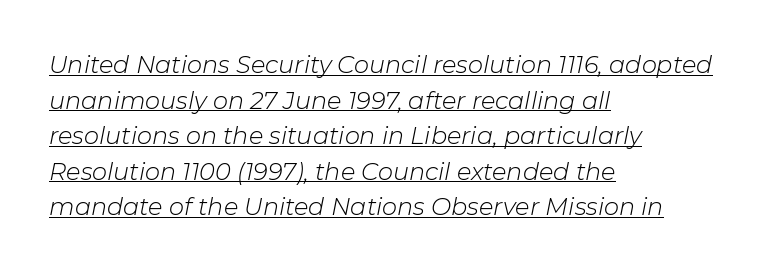
Inter-character spacing is left at the font's built-in metrics. These lines were composed using italics. The block of text has a typical density, with ordinary space between rows. The lettering is marked with a stroke running underneath it. The strokes carry an ordinary text weight at most.
